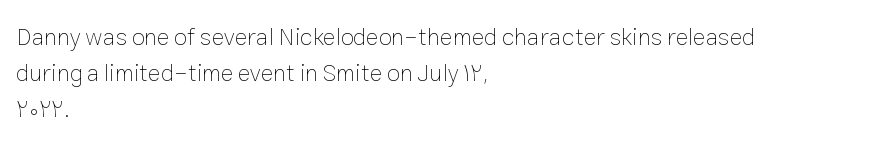
Q: Is the text bold? A: No.
Q: Is the text italic (slanted)? A: No, it is upright.
Q: Is the text underlined? A: No.
Q: How is the paragraph aligned? A: Left-aligned.
Q: Is the spacing between letters normal or unusually wide? A: Normal.
Q: Is the spacing between lines tight, normal or loose? A: Normal.
